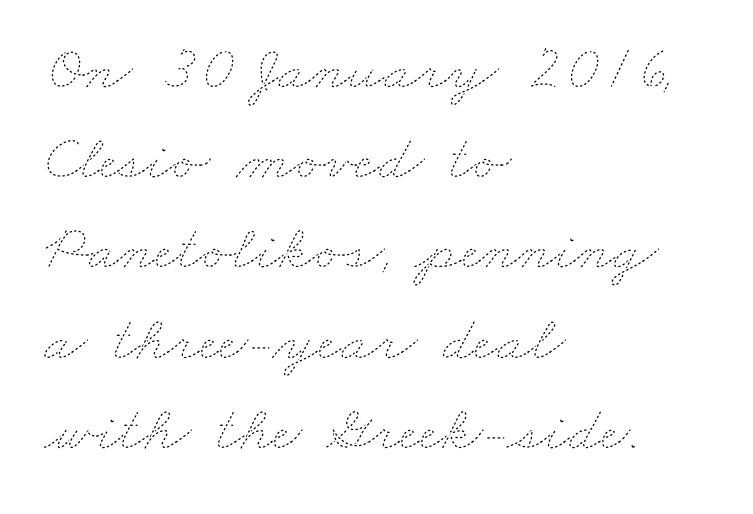
The image shows 64 px thin, wide type; set left-aligned, normal line spacing (1.41x), normal letter spacing, not underlined; low stroke contrast and a small x-height.
